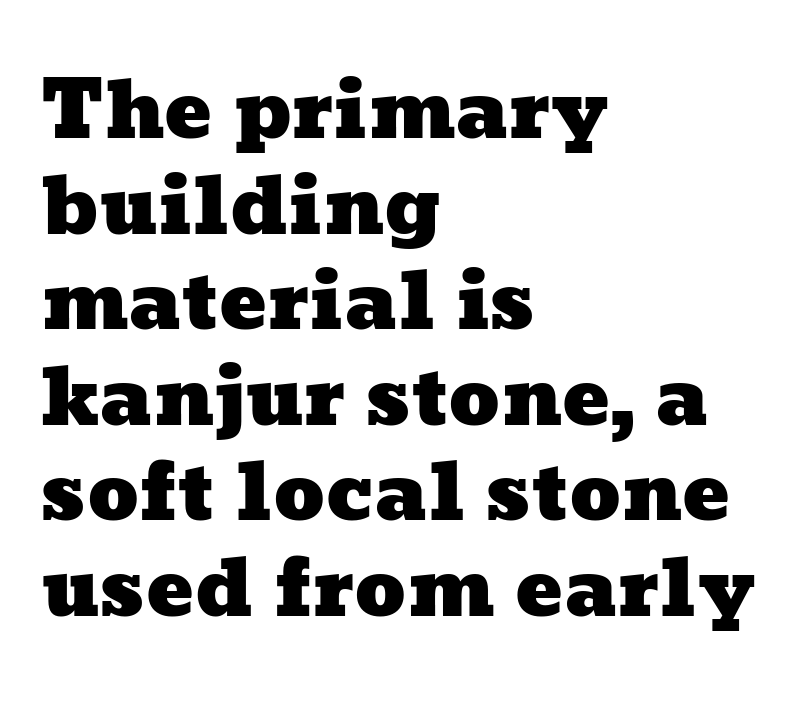
The image shows 79 px wide type; set left-aligned, line spacing 1.21x, normal letter spacing, not underlined; low stroke contrast and a medium x-height.
